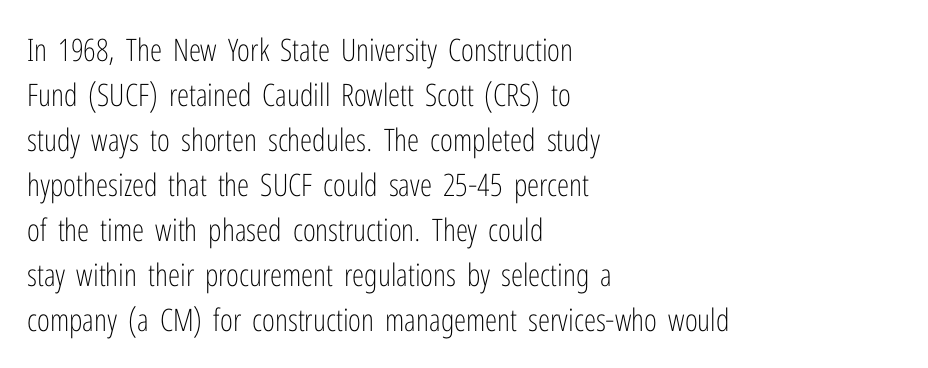
{"serif": "no", "italic": "no", "bold": "no", "weight": "light", "width": "condensed", "stroke_contrast": "low", "x_height": "medium", "monospaced": "no", "underline": "no", "align": "left", "line_spacing": "normal", "line_spacing_ratio": 1.45, "letter_spacing": "normal", "letter_spacing_em": 0.0, "glyph_px": 31}
